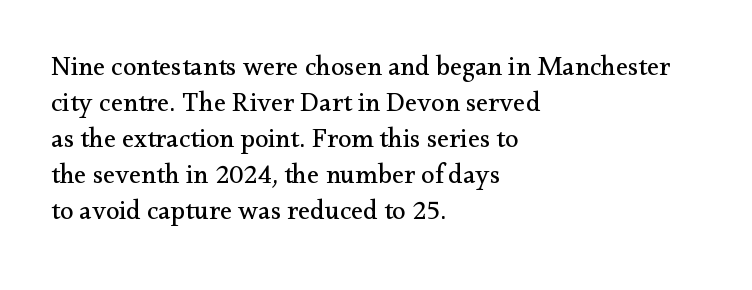
Q: Is the text bold? A: No.
Q: Is the text italic (slanted)? A: No, it is upright.
Q: Is the text underlined? A: No.
Q: How is the paragraph aligned? A: Left-aligned.
Q: Is the spacing between letters normal or unusually wide? A: Normal.
Q: Is the spacing between lines tight, normal or loose? A: Normal.
